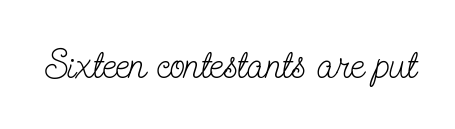
The image shows 40 px light, condensed serif type; set normal letter spacing, not underlined; low stroke contrast and a small x-height.
